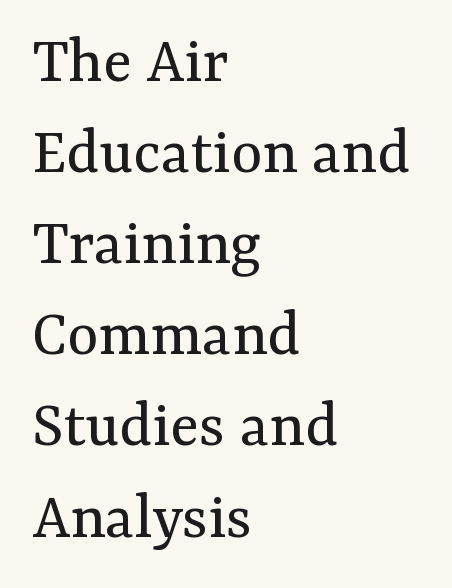
The image shows 67 px regular-weight serif type, upright; set left-aligned, normal line spacing (1.36x), normal letter spacing, not underlined; medium stroke contrast and a medium x-height.
